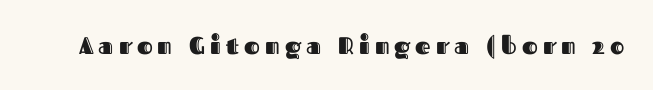
The image shows 24 px text type, upright; set unusually wide letter spacing (+0.21 em), not underlined.
